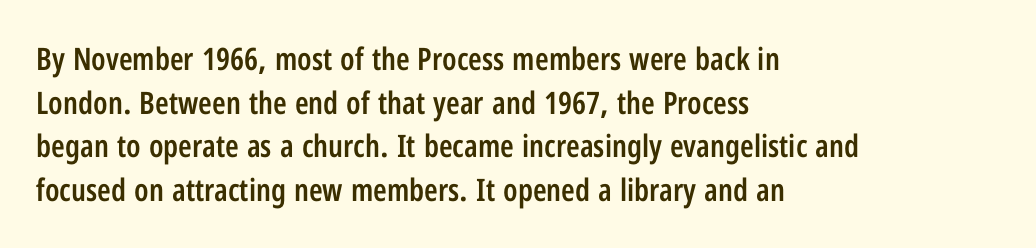
Firm but not heavy-handed strokes: this text is semibold. The font family rendered here belongs to the sans-serif group. This sample has the flowing, uneven cadence of proportional lettering. Clear beneath every line of the passage. The paragraph shown leans on its left margin. Upright lettering throughout.
